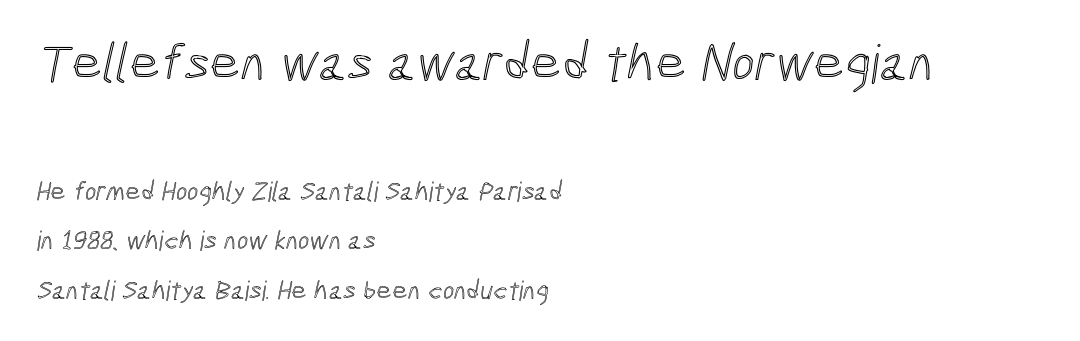
The image shows 54 px condensed type; set left-aligned, line spacing 1.83x, normal letter spacing, not underlined; the first (top) block is 2.0x larger; a medium x-height.
